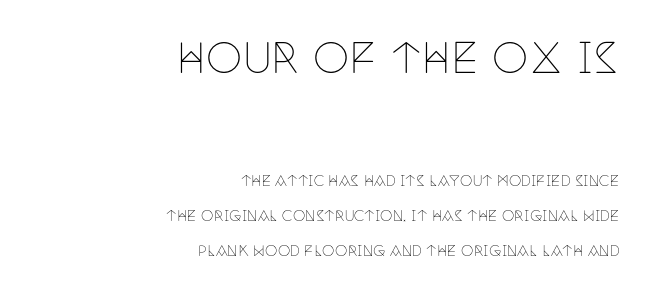
The image shows 41 px thin, condensed serif type, upright; set right-aligned, loose line spacing (2.48x), normal letter spacing, not underlined; the first (top) block is 2.93x larger; low stroke contrast and a large x-height.
